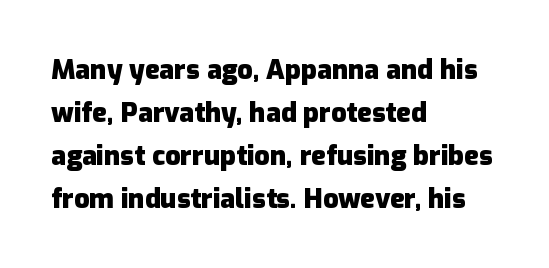
Q: Is the text bold? A: Yes.
Q: Is the text italic (slanted)? A: No, it is upright.
Q: Is the text underlined? A: No.
Q: How is the paragraph aligned? A: Left-aligned.
Q: Is the spacing between letters normal or unusually wide? A: Normal.
Q: Is the spacing between lines tight, normal or loose? A: Normal.
